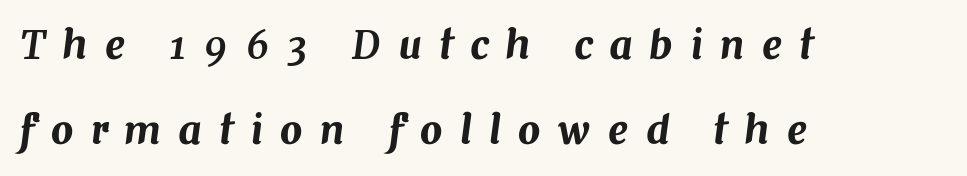
Q: Is the text italic (slanted)? A: Yes, it leans right by about 7 degrees.
Q: Is the text underlined? A: No.
Q: How is the paragraph aligned? A: Left-aligned.
Q: Is the spacing between letters normal or unusually wide? A: Unusually wide.
Q: Is the spacing between lines tight, normal or loose? A: Loose.
Q: Width (condensed, normal, or wide)? A: Normal.
Q: Stroke contrast? A: Medium.
Q: x-height? A: Medium.
Q: Monospaced? A: No.
